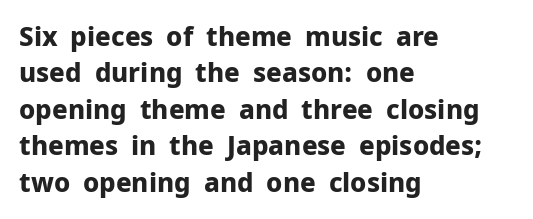
Characters remain perfectly vertical along every line. The passage is arranged the way most books set body copy — flush left. These lines sit exactly where default settings would place them. Nobody touched the tracking dial on this one. Descender tails drop into unmarked territory. Is the type bold? Yes — the strokes are clearly thick and heavy.
